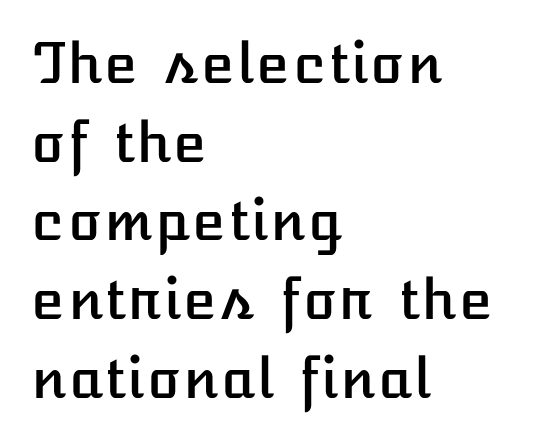
Q: Is the text italic (slanted)? A: No, it is upright.
Q: Is the text underlined? A: No.
Q: How is the paragraph aligned? A: Left-aligned.
Q: Is the spacing between letters normal or unusually wide? A: Normal.
Q: Is the spacing between lines tight, normal or loose? A: Normal.
Q: Width (condensed, normal, or wide)? A: Normal.
Q: Stroke contrast? A: Low.
Q: x-height? A: Medium.
